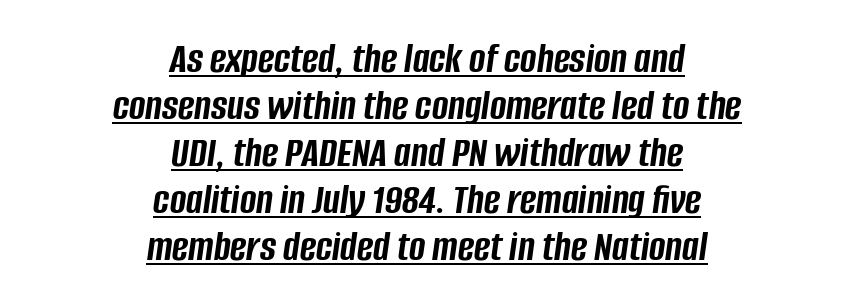
{"italic": "yes", "lean": "right", "slant_degrees": 8, "bold": "yes", "weight": "semibold", "width": "condensed", "stroke_contrast": "low", "x_height": "large", "monospaced": "no", "underline": "yes", "align": "center", "line_spacing": "tight", "line_spacing_ratio": 1.07, "letter_spacing": "normal", "letter_spacing_em": 0.0, "glyph_px": 44}
